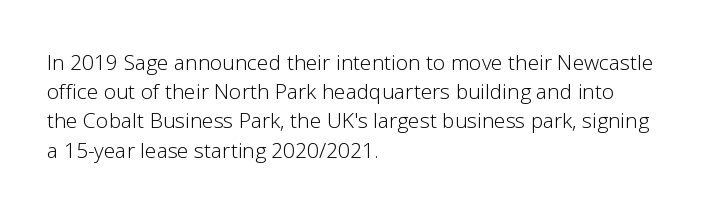
Q: Is the text bold? A: No.
Q: Is the text italic (slanted)? A: No, it is upright.
Q: Is the text underlined? A: No.
Q: How is the paragraph aligned? A: Left-aligned.
Q: Is the spacing between letters normal or unusually wide? A: Normal.
Q: Is the spacing between lines tight, normal or loose? A: Normal.
